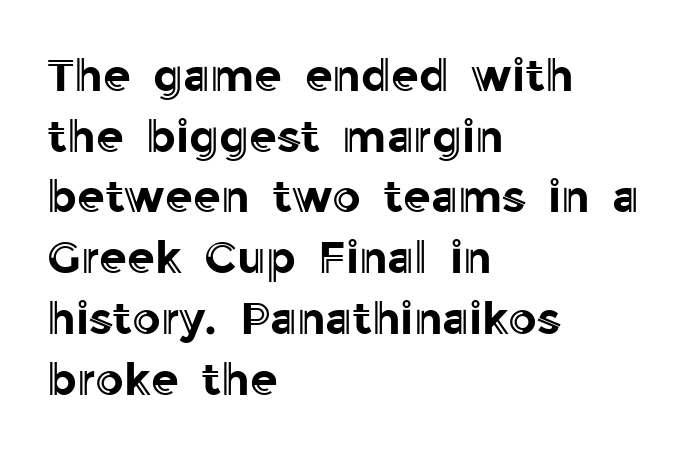
Q: Is the text italic (slanted)? A: No, it is upright.
Q: Is the text underlined? A: No.
Q: How is the paragraph aligned? A: Left-aligned.
Q: Is the spacing between letters normal or unusually wide? A: Normal.
Q: Is the spacing between lines tight, normal or loose? A: Normal.
Q: Width (condensed, normal, or wide)? A: Normal.
Q: x-height? A: Medium.
Q: Monospaced? A: No.
